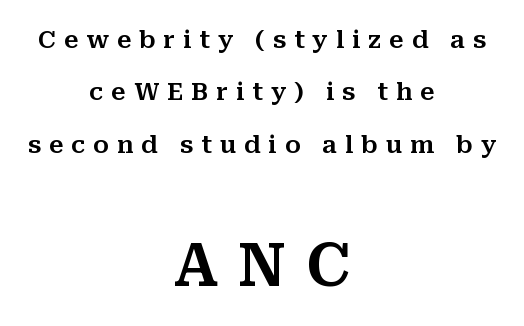
Font category for this specimen: serif. Posture: upright roman. Centered paragraph, ragged on both sides. One glance says open: line gaps are wider than usual. Compare the two chunks: the lower has the greater cap height.
